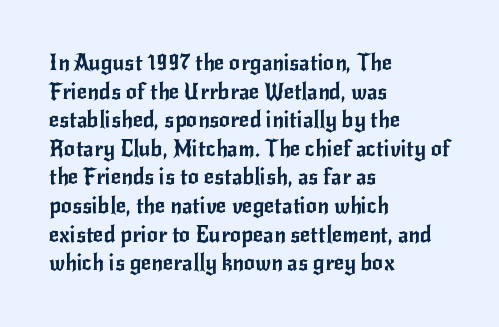
{"italic": "no", "underline": "no", "align": "left", "line_spacing": "normal", "line_spacing_ratio": 1.3, "letter_spacing": "normal", "letter_spacing_em": 0.0, "glyph_px": 22}
